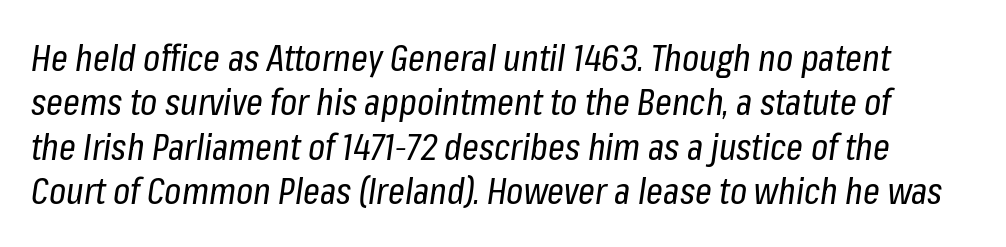
{"italic": "yes", "lean": "right", "slant_degrees": 8, "bold": "no", "weight": "regular", "width": "condensed", "stroke_contrast": "low", "x_height": "medium", "monospaced": "no", "underline": "no", "line_spacing_ratio": 1.2, "letter_spacing": "normal", "letter_spacing_em": 0.0, "glyph_px": 37}
